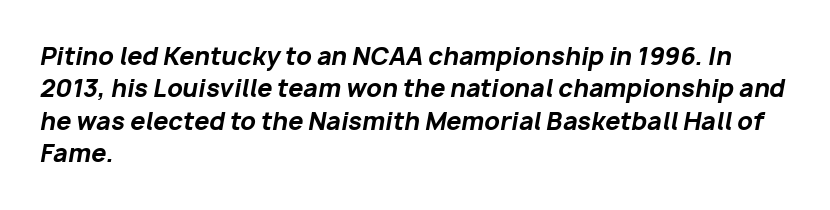
{"italic": "yes", "lean": "right", "slant_degrees": 10, "bold": "yes", "underline": "no", "align": "left", "line_spacing": "normal", "line_spacing_ratio": 1.35, "letter_spacing": "normal", "letter_spacing_em": 0.0, "glyph_px": 24}
